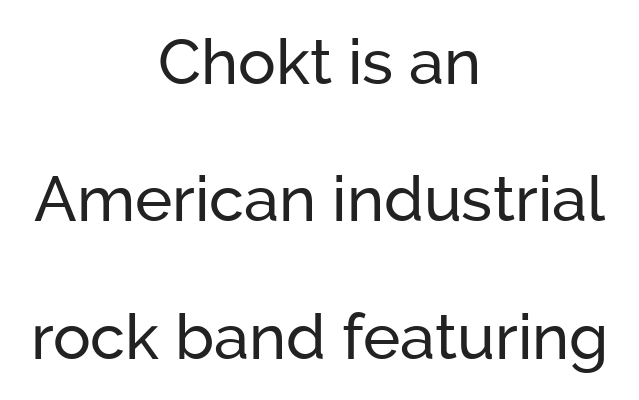
Q: Is the text italic (slanted)? A: No, it is upright.
Q: Is the typeface a serif or a sans-serif typeface? A: Sans-serif.
Q: Is the text underlined? A: No.
Q: How is the paragraph aligned? A: Centered.
Q: Is the spacing between letters normal or unusually wide? A: Normal.
Q: Is the spacing between lines tight, normal or loose? A: Loose.
Q: Width (condensed, normal, or wide)? A: Normal.
Q: Stroke contrast? A: Low.
Q: x-height? A: Medium.
Q: Monospaced? A: No.
